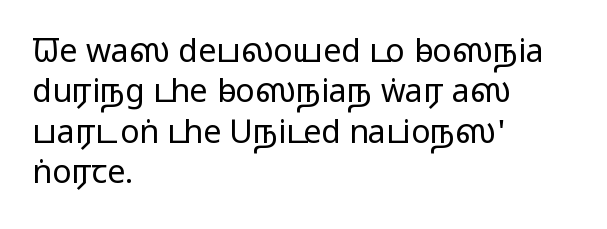
The image shows 32 px regular-weight, wide sans-serif type, upright; set left-aligned, normal line spacing (1.26x), normal letter spacing, not underlined; low stroke contrast and a medium x-height.
